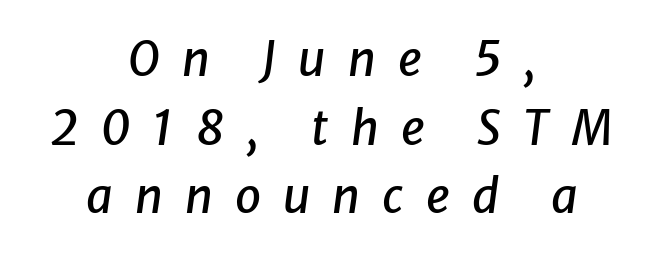
The image shows 47 px text type, italic (leaning right); set centered, normal line spacing (1.46x), unusually wide letter spacing (+0.47 em), not underlined; low stroke contrast and a medium x-height.
